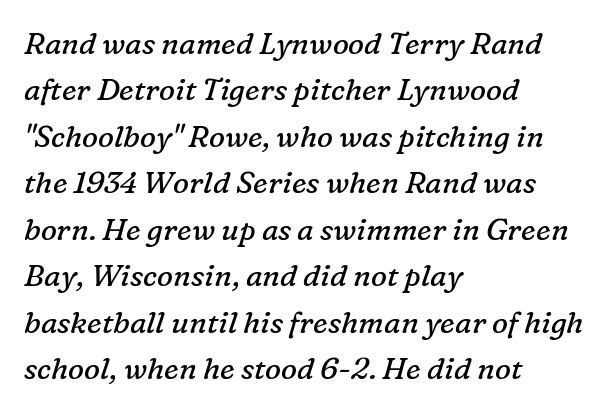
If you drew a ruler down the left edge, every line would touch it. The face looks like a standard text weight, possibly lighter. Type without underlining. The letters sit at their default tracking, neither squeezed nor spread.
